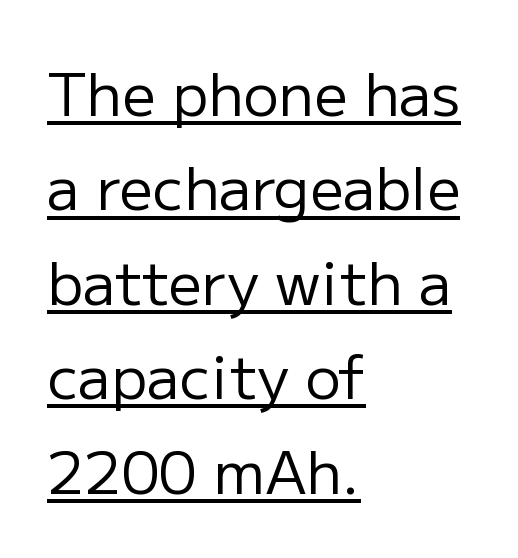
Q: Is the text bold? A: No.
Q: Is the text italic (slanted)? A: No, it is upright.
Q: Is the typeface a serif or a sans-serif typeface? A: Sans-serif.
Q: Is the text underlined? A: Yes.
Q: How is the paragraph aligned? A: Left-aligned.
Q: Is the spacing between letters normal or unusually wide? A: Normal.
Q: Is the spacing between lines tight, normal or loose? A: Normal.
Q: Width (condensed, normal, or wide)? A: Normal.
Q: Stroke contrast? A: Low.
Q: x-height? A: Medium.
Q: Monospaced? A: No.
